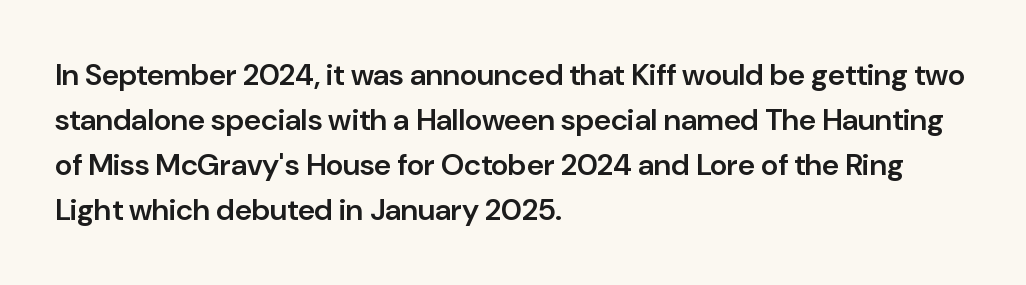
Q: Is the text bold? A: Semi-bold.
Q: Is the text italic (slanted)? A: No, it is upright.
Q: Is the typeface a serif or a sans-serif typeface? A: Sans-serif.
Q: Is the text underlined? A: No.
Q: How is the paragraph aligned? A: Left-aligned.
Q: Is the spacing between letters normal or unusually wide? A: Normal.
Q: Is the spacing between lines tight, normal or loose? A: Normal.
Q: Width (condensed, normal, or wide)? A: Normal.
Q: Stroke contrast? A: Low.
Q: x-height? A: Medium.
Q: Monospaced? A: No.
